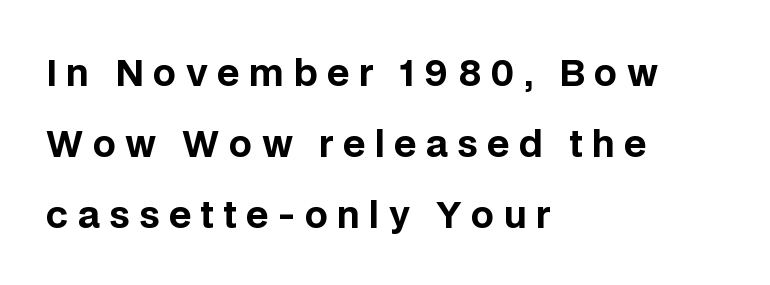
Q: Is the text bold? A: Yes.
Q: Is the text italic (slanted)? A: No, it is upright.
Q: Is the typeface a serif or a sans-serif typeface? A: Sans-serif.
Q: Is the text underlined? A: No.
Q: How is the paragraph aligned? A: Left-aligned.
Q: Is the spacing between letters normal or unusually wide? A: Unusually wide.
Q: Is the spacing between lines tight, normal or loose? A: Loose.
Q: Width (condensed, normal, or wide)? A: Normal.
Q: Stroke contrast? A: Low.
Q: x-height? A: Large.
Q: Monospaced? A: No.
